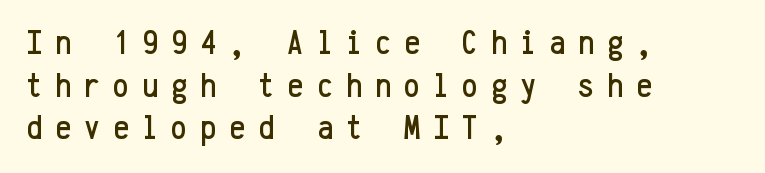
In terms of letterspacing, this is a distinctly airy, spread setting. In CSS terms this would be text-align: left. Every character sits straight up, as roman type does. Are there feet on the stems? There aren't — it's a sans.
